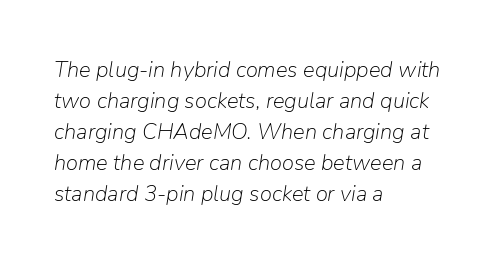
Is the stroke heavy? The answer is a plain regular-or-lighter. Look at the tracking — it's just the regular setting, nothing added. The space beneath each line is pristine and unruled. If you drew a line through each stem, it would be angled. In CSS terms this would be text-align: left.
